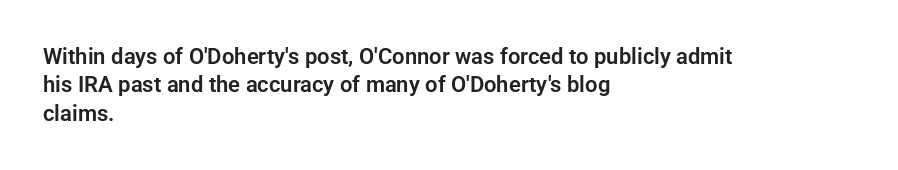
Q: Is the text italic (slanted)? A: No, it is upright.
Q: Is the text underlined? A: No.
Q: How is the paragraph aligned? A: Left-aligned.
Q: Is the spacing between letters normal or unusually wide? A: Normal.
Q: Is the spacing between lines tight, normal or loose? A: Normal.
